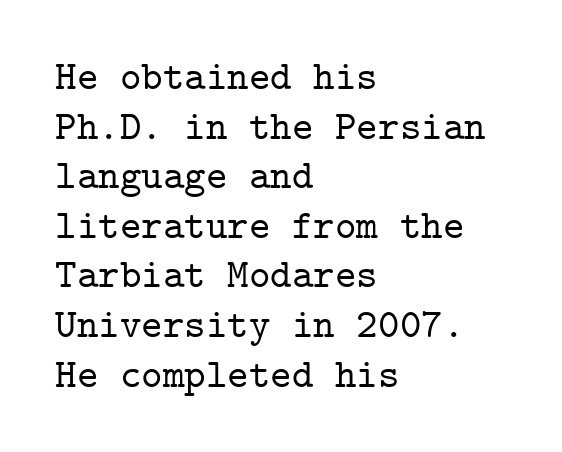
Q: Is the text italic (slanted)? A: No, it is upright.
Q: Is the typeface a serif or a sans-serif typeface? A: Serif.
Q: Is the text underlined? A: No.
Q: How is the paragraph aligned? A: Left-aligned.
Q: Is the spacing between letters normal or unusually wide? A: Normal.
Q: Width (condensed, normal, or wide)? A: Normal.
Q: Stroke contrast? A: Low.
Q: x-height? A: Medium.
Q: Monospaced? A: Yes.
